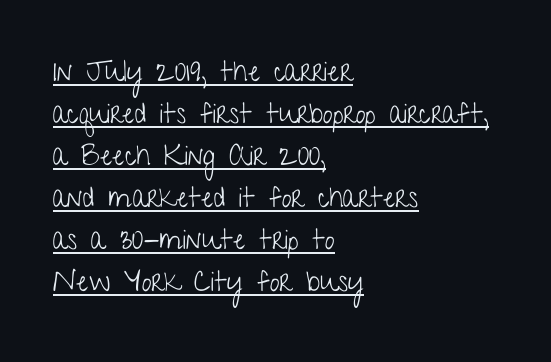
Inter-character spacing is left at the font's built-in metrics. Honestly, the underline is the first thing you notice here. The face used here is proportionally spaced, like ordinary book or web type. This rendering employs a face without finishing strokes, i.e., a sans-serif. Is there much room between lines? A standard amount, neither cramped nor airy.
